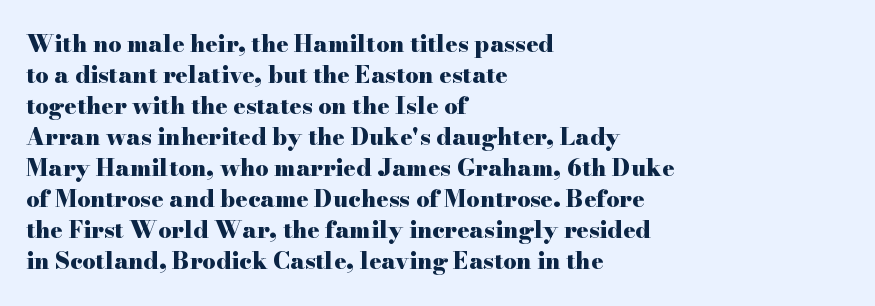
Caption: bold face, heavy strokes. Compared with typical body copy, the letter spacing here is the same. Line starts are locked; line ends wander. The axis of the letterforms is exactly vertical.
